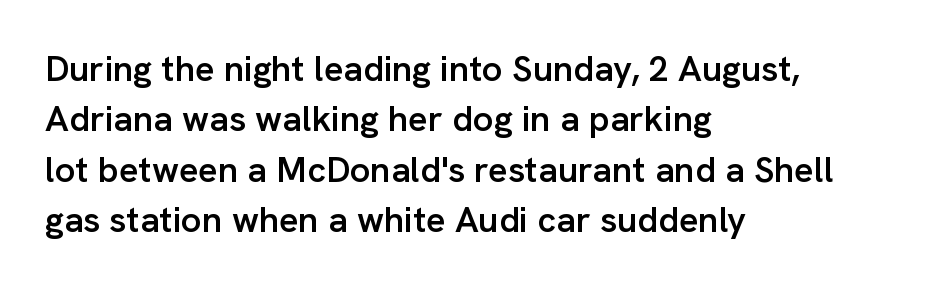
Looks like regular typesetting: each glyph gets only the width it needs. Look at the stroke-to-counter ratio: somewhat heavy, a semibold. Decoration check: the copy has no underline. Is this a sans? Yes — the strokes have no serifs. Alignment: flush left. The lettering holds an erect, upright posture throughout.
